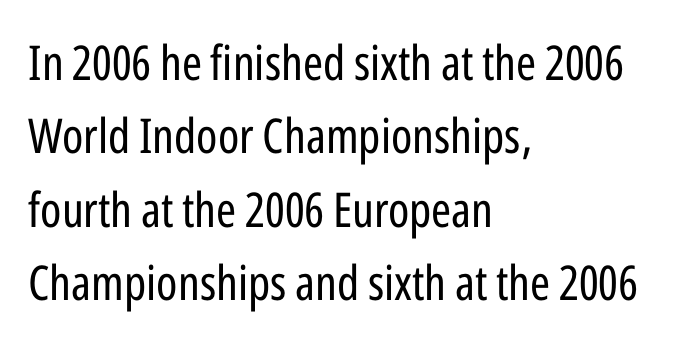
{"serif": "no", "italic": "no", "bold": "no", "weight": "regular", "width": "condensed", "stroke_contrast": "low", "x_height": "medium", "monospaced": "no", "underline": "no", "align": "left", "line_spacing": "normal", "line_spacing_ratio": 1.53, "letter_spacing": "normal", "letter_spacing_em": 0.0, "glyph_px": 48}
